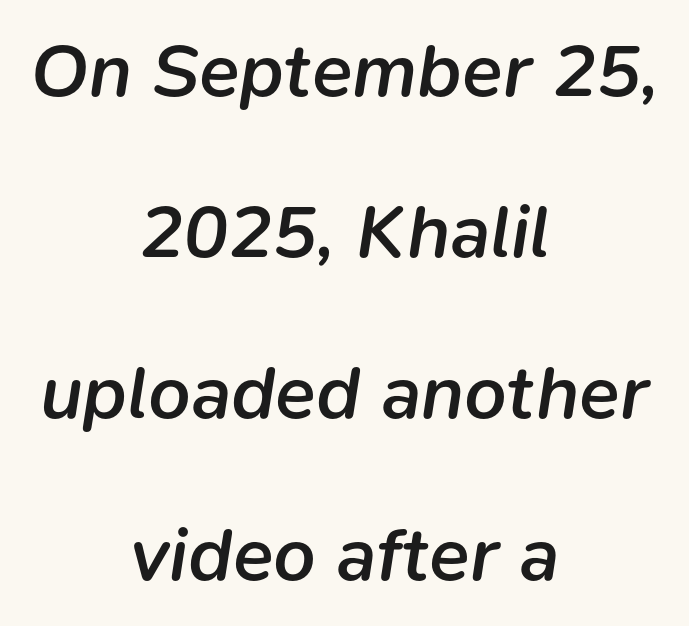
{"italic": "yes", "lean": "right", "slant_degrees": 9, "bold": "semi", "weight": "semibold", "width": "normal", "stroke_contrast": "low", "x_height": "medium", "monospaced": "no", "underline": "no", "align": "center", "line_spacing": "loose", "line_spacing_ratio": 2.15, "letter_spacing": "normal", "letter_spacing_em": 0.0, "glyph_px": 75}
